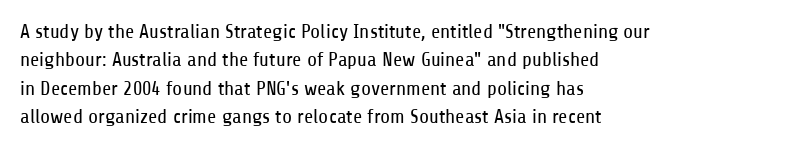
Q: Is the text bold? A: No.
Q: Is the text italic (slanted)? A: No, it is upright.
Q: Is the text underlined? A: No.
Q: How is the paragraph aligned? A: Left-aligned.
Q: Is the spacing between letters normal or unusually wide? A: Normal.
Q: Is the spacing between lines tight, normal or loose? A: Normal.
